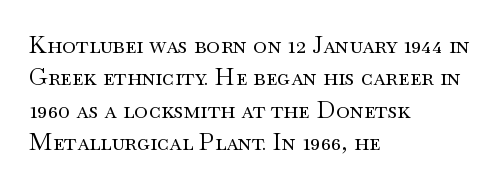
The typesetter chose a ragged-right arrangement here. In terms of letterspacing, this is plain default setting. Descenders hang freely into open space. A typesetter would call this leading conventional body-copy spacing. Stems and bowls with no extra thickness — not bold.
